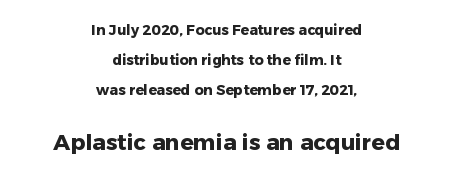
The image shows 22 px bold type, upright; set centered, loose line spacing (2.13x), normal letter spacing, not underlined; the second (bottom) block is 1.57x larger.
